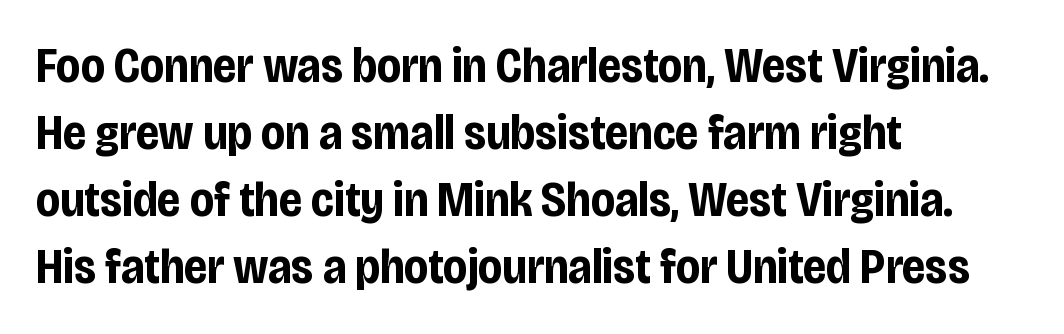
Q: Is the text bold? A: Yes.
Q: Is the text italic (slanted)? A: No, it is upright.
Q: Is the typeface a serif or a sans-serif typeface? A: Sans-serif.
Q: Is the text underlined? A: No.
Q: How is the paragraph aligned? A: Left-aligned.
Q: Is the spacing between letters normal or unusually wide? A: Normal.
Q: Is the spacing between lines tight, normal or loose? A: Normal.
Q: Width (condensed, normal, or wide)? A: Condensed.
Q: Stroke contrast? A: Low.
Q: x-height? A: Large.
Q: Monospaced? A: No.
